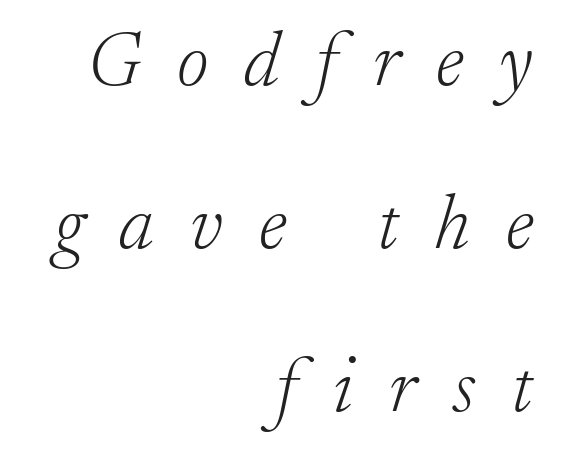
The image shows 77 px light serif type, italic (leaning right); set right-aligned, loose line spacing (2.12x), unusually wide letter spacing (+0.47 em), not underlined; low stroke contrast and a small x-height.
